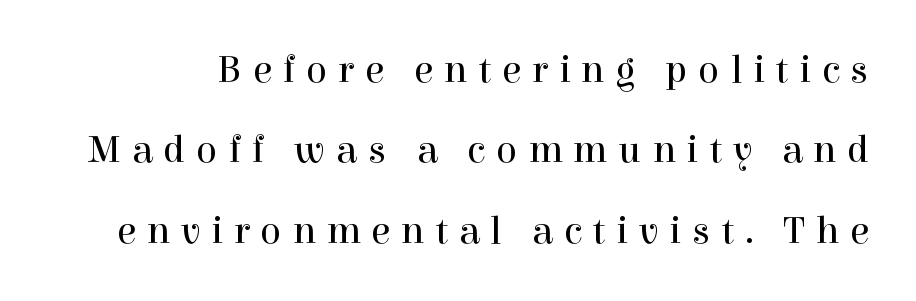
The lettering stays uniformly vertical, giving the passage a roman look. Is this a heavy cut? Hardly; it is regular or lighter. Varying glyph widths throughout — classic text-font behaviour. The line-height multiplier appears high, well above default. Clear beneath every line of the passage. Loose tracking; the words dissolve into strings of separated letters.
